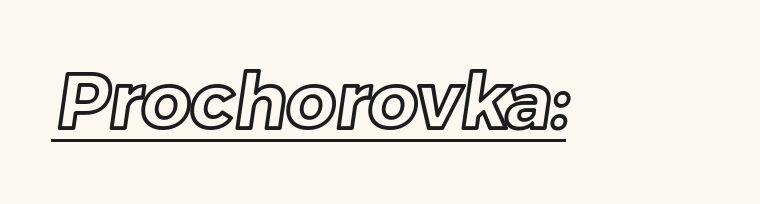
Think of a printed novel: that variable character pitch is what you see here. Compared with undecorated copy, this sample adds a rule below the words. Default kerning and tracking; the words read as compact shapes.
